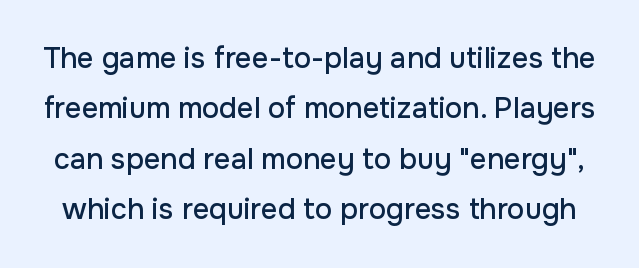
The image shows 29 px sans-serif type, upright; set line spacing 1.74x, normal letter spacing, not underlined; low stroke contrast and a medium x-height.
